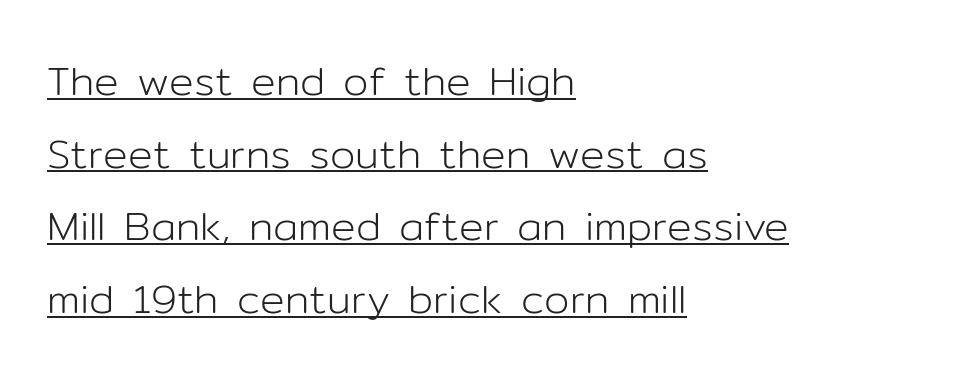
{"serif": "no", "italic": "no", "bold": "no", "weight": "light", "width": "normal", "stroke_contrast": "low", "x_height": "medium", "monospaced": "no", "underline": "yes", "align": "left", "line_spacing_ratio": 1.77, "letter_spacing": "normal", "letter_spacing_em": 0.0, "glyph_px": 41}
